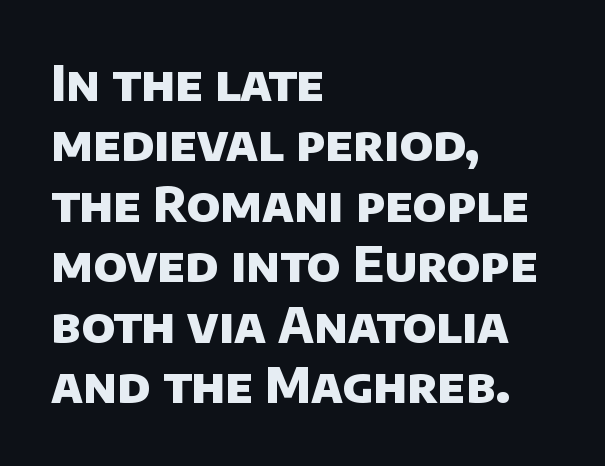
{"serif": "no", "bold": "yes", "weight": "heavy", "width": "normal", "stroke_contrast": "low", "x_height": "large", "monospaced": "no", "underline": "no", "align": "left", "line_spacing": "normal", "line_spacing_ratio": 1.26, "letter_spacing": "normal", "letter_spacing_em": 0.0, "glyph_px": 48}
